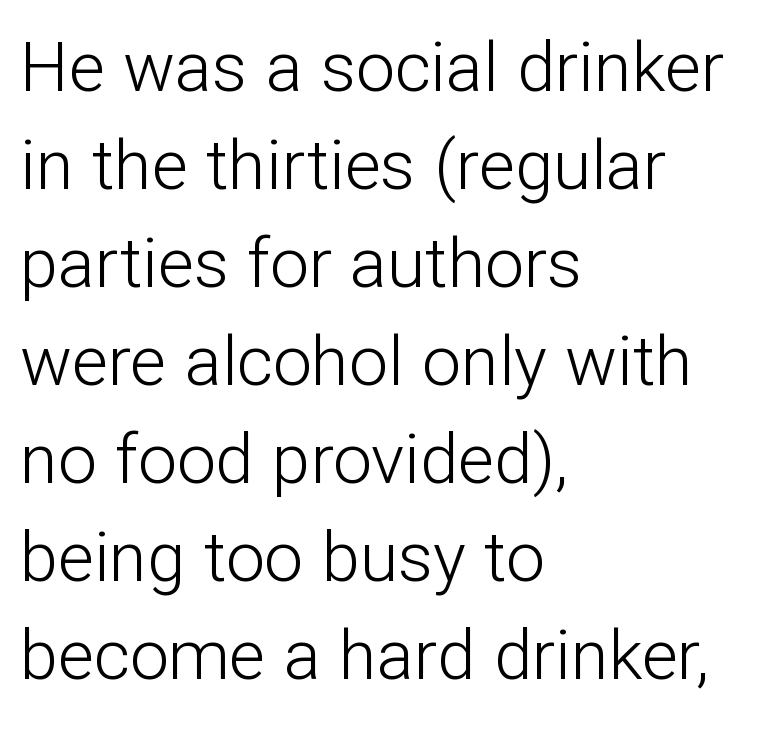
{"serif": "no", "italic": "no", "bold": "no", "weight": "light", "width": "normal", "stroke_contrast": "low", "x_height": "medium", "monospaced": "no", "underline": "no", "align": "left", "line_spacing": "normal", "line_spacing_ratio": 1.42, "letter_spacing": "normal", "letter_spacing_em": 0.0, "glyph_px": 69}
